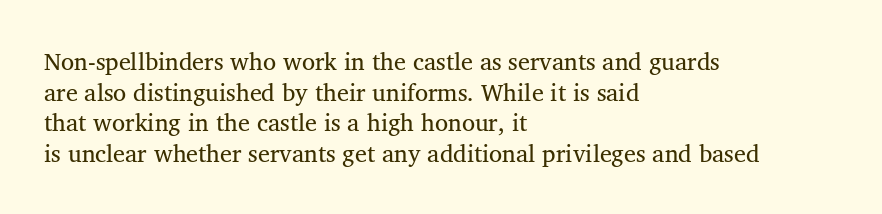
The image shows 24 px text type, upright; set left-aligned, normal line spacing (1.28x), normal letter spacing, not underlined.
